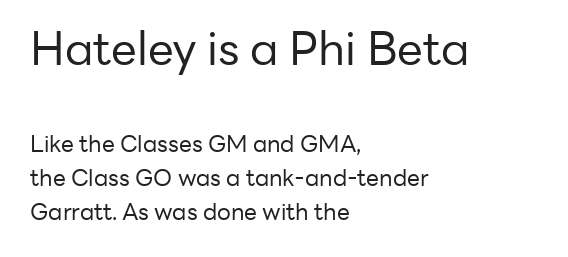
Q: Is the text bold? A: No.
Q: Is the text italic (slanted)? A: No, it is upright.
Q: Is the typeface a serif or a sans-serif typeface? A: Sans-serif.
Q: Is the text underlined? A: No.
Q: How is the paragraph aligned? A: Left-aligned.
Q: Is the spacing between letters normal or unusually wide? A: Normal.
Q: Is the spacing between lines tight, normal or loose? A: Normal.
Q: Which block of text is set in a larger size, the first (top) or the second (bottom)? A: The first (top) one.
Q: Width (condensed, normal, or wide)? A: Normal.
Q: Stroke contrast? A: Low.
Q: x-height? A: Medium.
Q: Monospaced? A: No.
